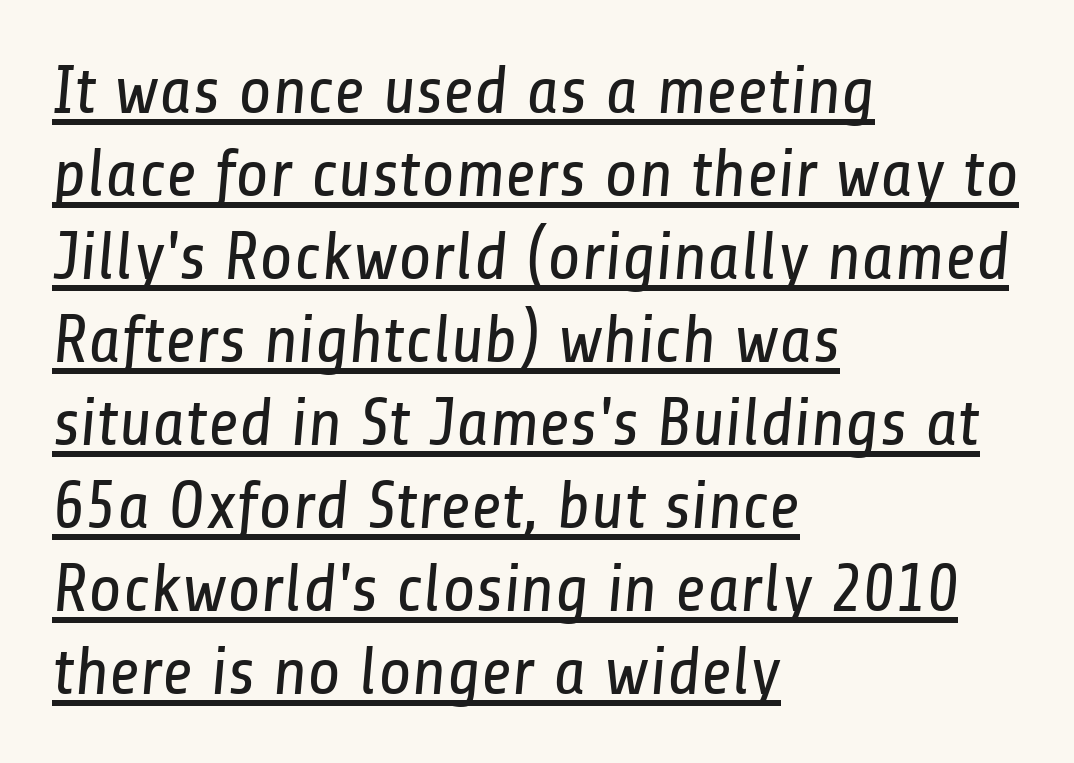
The image shows 68 px regular-weight, condensed sans-serif type; set left-aligned, line spacing 1.22x, normal letter spacing, underlined; low stroke contrast and a medium x-height.
